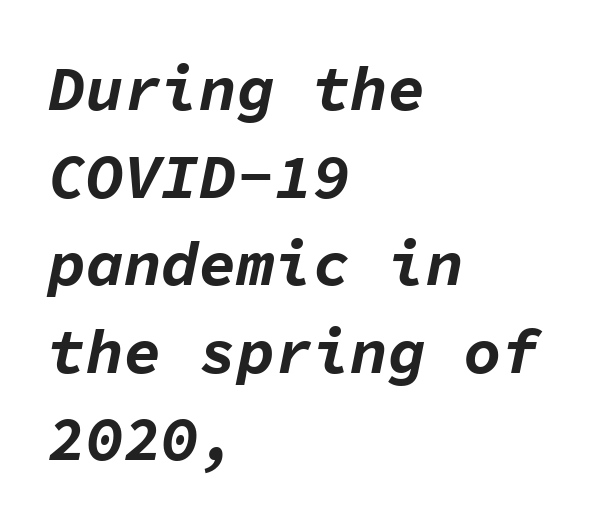
Q: Is the text bold? A: Yes.
Q: Is the text italic (slanted)? A: Yes, it leans right by about 11 degrees.
Q: Is the text underlined? A: No.
Q: How is the paragraph aligned? A: Left-aligned.
Q: Is the spacing between letters normal or unusually wide? A: Normal.
Q: Is the spacing between lines tight, normal or loose? A: Normal.
Q: Width (condensed, normal, or wide)? A: Normal.
Q: Stroke contrast? A: Low.
Q: x-height? A: Medium.
Q: Monospaced? A: Yes.
